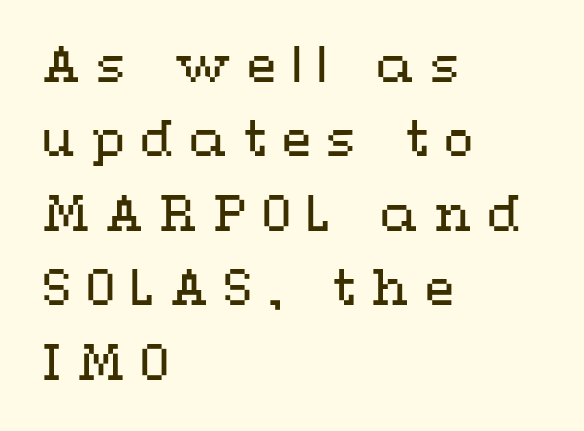
The image shows 48 px regular-weight, wide type, upright; set left-aligned, normal line spacing (1.55x), unusually wide letter spacing (+0.32 em), not underlined; medium stroke contrast and a medium x-height.
